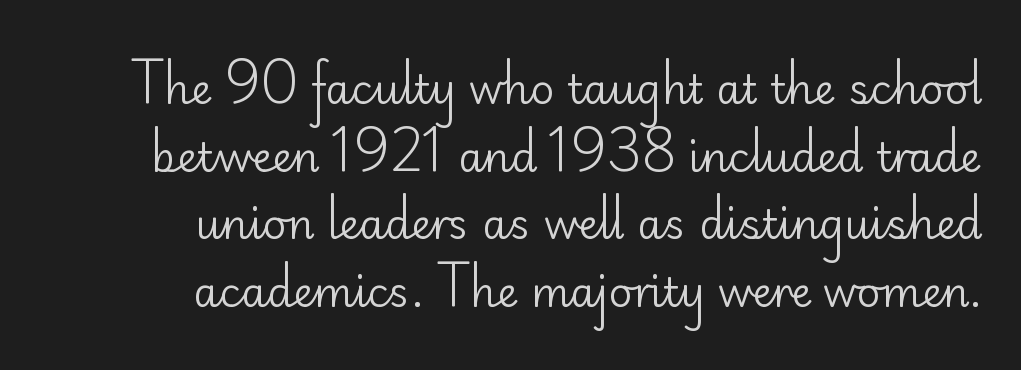
Q: Is the text bold? A: No.
Q: Is the text italic (slanted)? A: No, it is upright.
Q: Is the typeface a serif or a sans-serif typeface? A: Sans-serif.
Q: Is the text underlined? A: No.
Q: How is the paragraph aligned? A: Right-aligned.
Q: Is the spacing between letters normal or unusually wide? A: Normal.
Q: Is the spacing between lines tight, normal or loose? A: Normal.
Q: Width (condensed, normal, or wide)? A: Normal.
Q: Stroke contrast? A: Low.
Q: x-height? A: Small.
Q: Monospaced? A: No.
